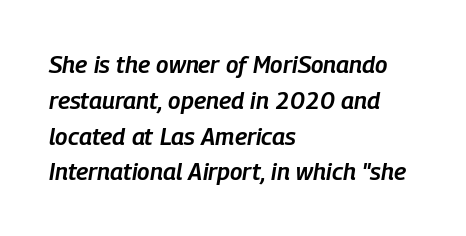
Q: Is the text bold? A: Semi-bold.
Q: Is the text italic (slanted)? A: Yes, it leans right by about 9 degrees.
Q: Is the text underlined? A: No.
Q: How is the paragraph aligned? A: Left-aligned.
Q: Is the spacing between letters normal or unusually wide? A: Normal.
Q: Is the spacing between lines tight, normal or loose? A: Normal.
